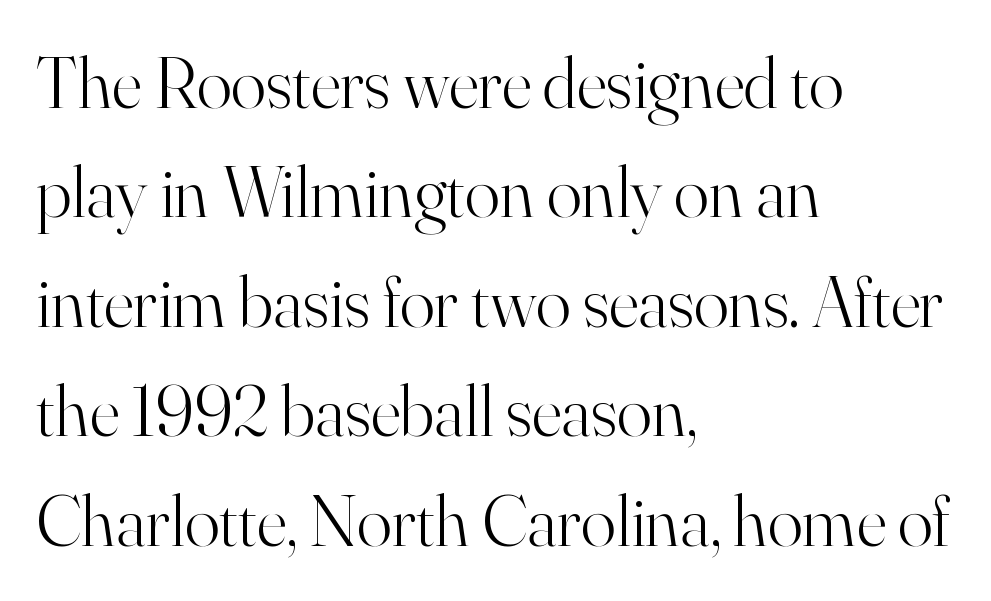
{"serif": "yes", "italic": "no", "bold": "no", "weight": "light", "width": "normal", "stroke_contrast": "high", "x_height": "small", "monospaced": "no", "underline": "no", "align": "left", "line_spacing": "normal", "line_spacing_ratio": 1.5, "letter_spacing": "normal", "letter_spacing_em": 0.0, "glyph_px": 73}
